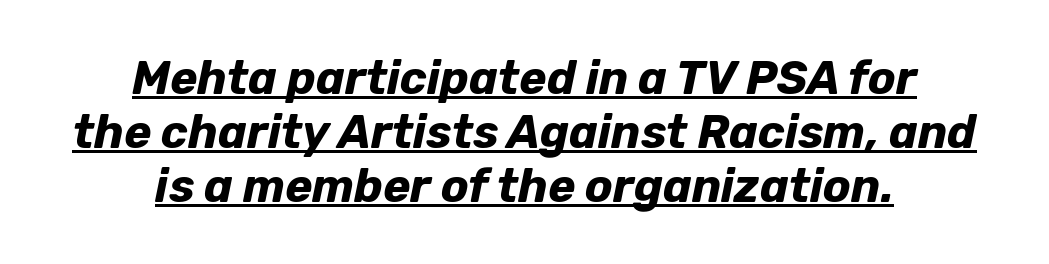
The image shows 46 px bold type, italic (leaning right); set centered, line spacing 1.17x, normal letter spacing, underlined; low stroke contrast and a medium x-height.
